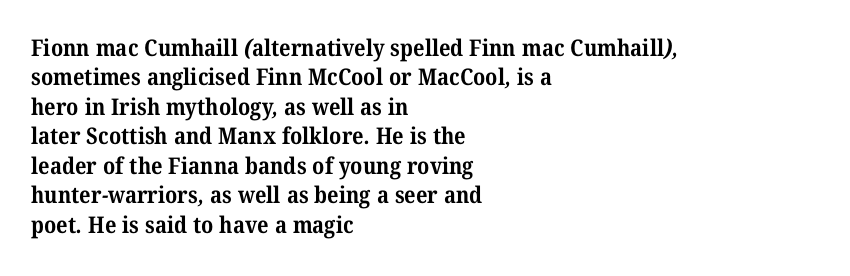
The vertical gap from one line to the next is medium. The characters look thick and weighty, a clear bold. Underlining? Definitely not there. This rendering uses left alignment, leaving the right contour irregular.
